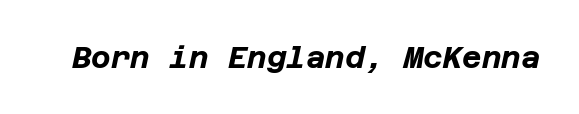
Each row of text sits above clean, open space. The letters are bold, with thick, heavy strokes. You could call the tracking neutral — neither tight nor loose. An italicized treatment has been applied to the whole sample.
